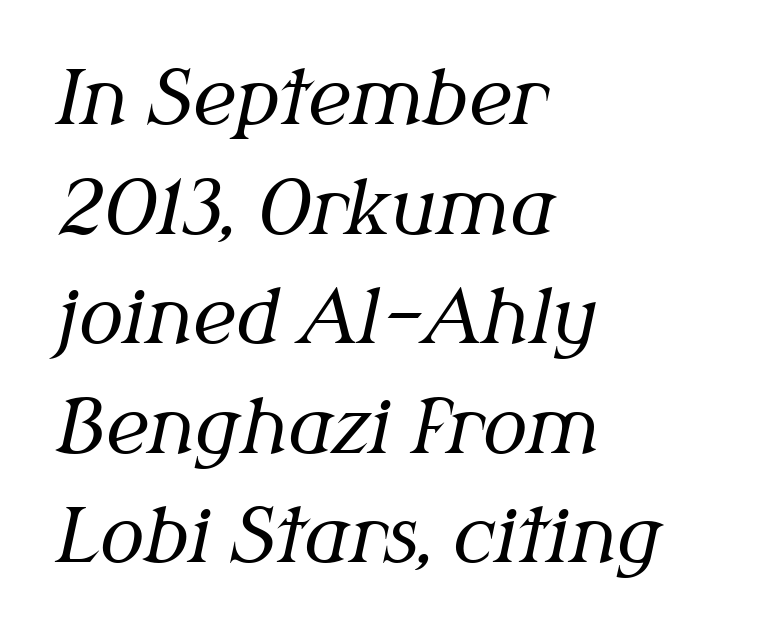
{"serif": "yes", "italic": "yes", "lean": "right", "slant_degrees": 12, "bold": "no", "weight": "regular", "width": "normal", "stroke_contrast": "medium", "x_height": "medium", "monospaced": "no", "underline": "no", "align": "left", "line_spacing": "normal", "line_spacing_ratio": 1.48, "letter_spacing": "normal", "letter_spacing_em": 0.0, "glyph_px": 74}
